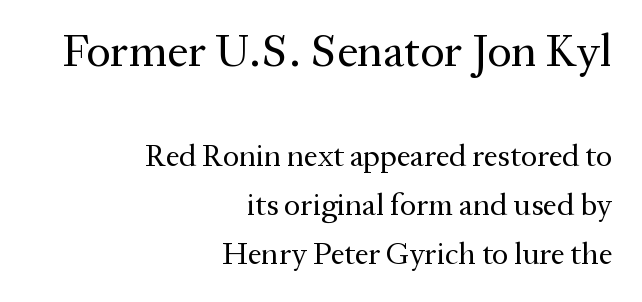
The image shows 47 px regular-weight serif type, upright; set right-aligned, normal line spacing (1.58x), normal letter spacing, not underlined; the first (top) block is 1.52x larger; medium stroke contrast and a medium x-height.
